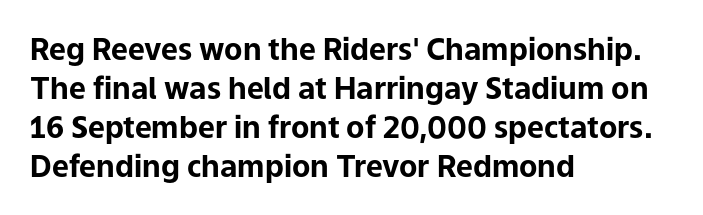
Q: Is the text bold? A: Yes.
Q: Is the text italic (slanted)? A: No, it is upright.
Q: Is the typeface a serif or a sans-serif typeface? A: Sans-serif.
Q: Is the text underlined? A: No.
Q: How is the paragraph aligned? A: Left-aligned.
Q: Is the spacing between letters normal or unusually wide? A: Normal.
Q: Is the spacing between lines tight, normal or loose? A: Normal.
Q: Width (condensed, normal, or wide)? A: Normal.
Q: Stroke contrast? A: Low.
Q: x-height? A: Medium.
Q: Monospaced? A: No.
